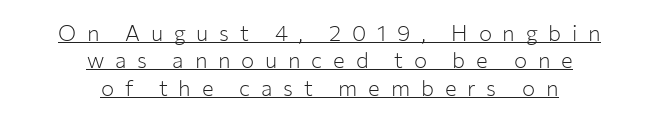
{"italic": "no", "bold": "no", "underline": "yes", "align": "center", "line_spacing_ratio": 1.24, "letter_spacing": "wide", "letter_spacing_em": 0.49, "glyph_px": 22}
